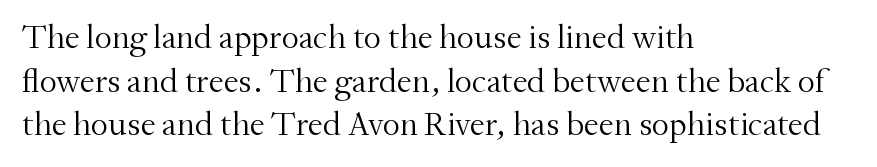
Q: Is the text bold? A: No.
Q: Is the text italic (slanted)? A: No, it is upright.
Q: Is the typeface a serif or a sans-serif typeface? A: Serif.
Q: Is the text underlined? A: No.
Q: How is the paragraph aligned? A: Left-aligned.
Q: Is the spacing between letters normal or unusually wide? A: Normal.
Q: Is the spacing between lines tight, normal or loose? A: Normal.
Q: Width (condensed, normal, or wide)? A: Normal.
Q: Stroke contrast? A: Medium.
Q: x-height? A: Small.
Q: Monospaced? A: No.
